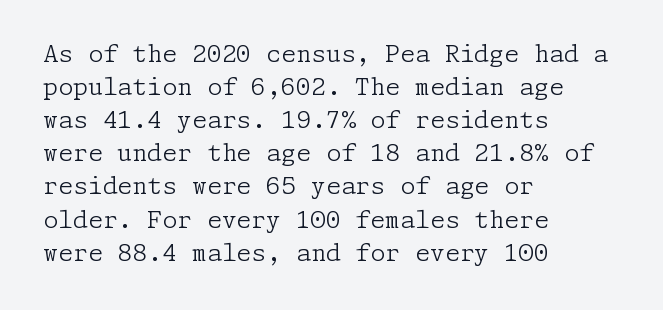
Horizontally, the lines are justified to the leading edge only. A roman cut, with each character standing at attention. The lines sit at an ordinary, default distance from one another. The font sits on the lighter half of the weight spectrum, regular included. Just letters on the line, the space beneath them empty. Standard letterfit; no display-style spreading of the glyphs.
